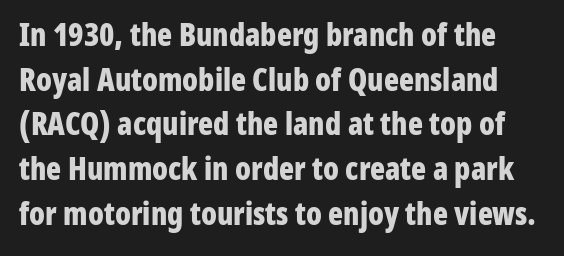
{"serif": "no", "italic": "no", "bold": "yes", "weight": "bold", "width": "condensed", "stroke_contrast": "low", "x_height": "medium", "monospaced": "no", "underline": "no", "line_spacing": "normal", "line_spacing_ratio": 1.44, "letter_spacing": "normal", "letter_spacing_em": 0.0, "glyph_px": 31}
